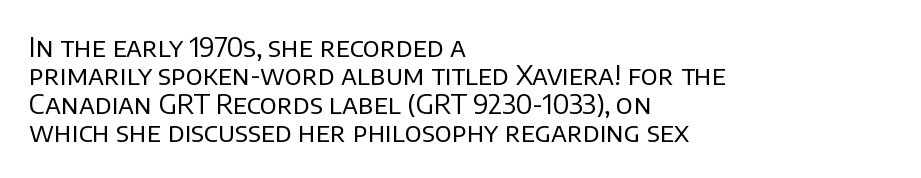
The image shows 27 px text type, upright; set left-aligned, tight line spacing (1.05x), normal letter spacing, not underlined.
